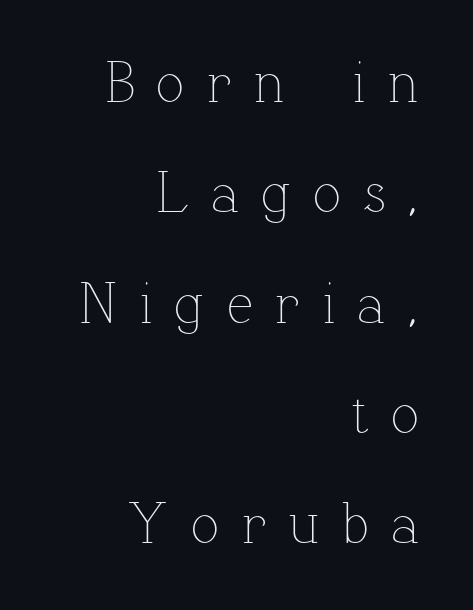
{"italic": "no", "bold": "no", "weight": "thin", "width": "normal", "stroke_contrast": "low", "x_height": "medium", "monospaced": "no", "underline": "no", "align": "right", "line_spacing_ratio": 1.87, "letter_spacing": "wide", "letter_spacing_em": 0.37, "glyph_px": 59}
